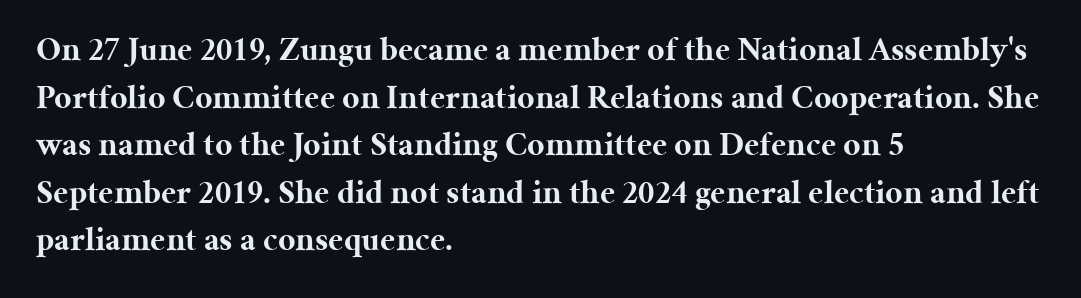
The image shows 34 px bold serif type, upright; set left-aligned, normal line spacing (1.4x), normal letter spacing, not underlined; medium stroke contrast and a medium x-height.
